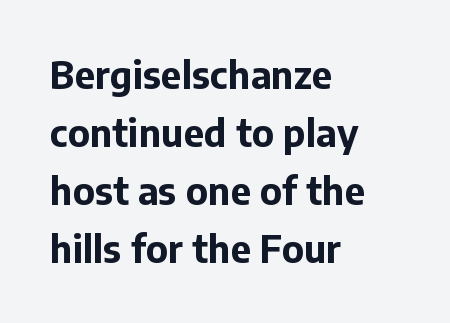
Q: Is the text bold? A: Yes.
Q: Is the text italic (slanted)? A: No, it is upright.
Q: Is the typeface a serif or a sans-serif typeface? A: Sans-serif.
Q: Is the text underlined? A: No.
Q: How is the paragraph aligned? A: Left-aligned.
Q: Is the spacing between letters normal or unusually wide? A: Normal.
Q: Is the spacing between lines tight, normal or loose? A: Normal.
Q: Width (condensed, normal, or wide)? A: Normal.
Q: Stroke contrast? A: Low.
Q: x-height? A: Medium.
Q: Monospaced? A: No.
